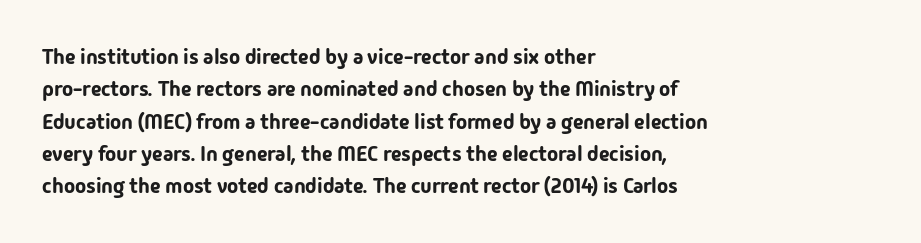
Glyph-to-glyph distance matches everyday printed text. Upright lettering throughout. Notice how descenders clear the ascenders below comfortably — that's standard leading. The strip under each line holds only bare page. Layout note: lines flush left.
